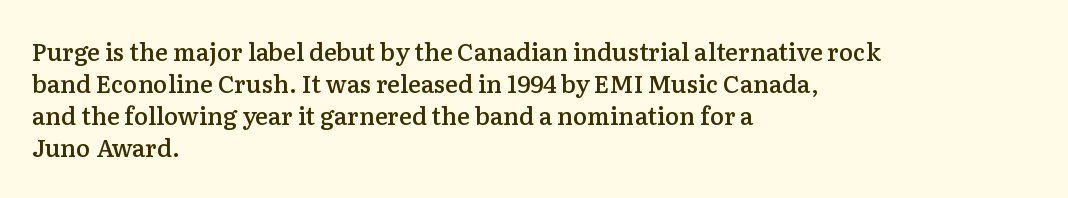
The image shows 24 px text type, upright; set left-aligned, normal line spacing (1.34x), normal letter spacing, not underlined.
